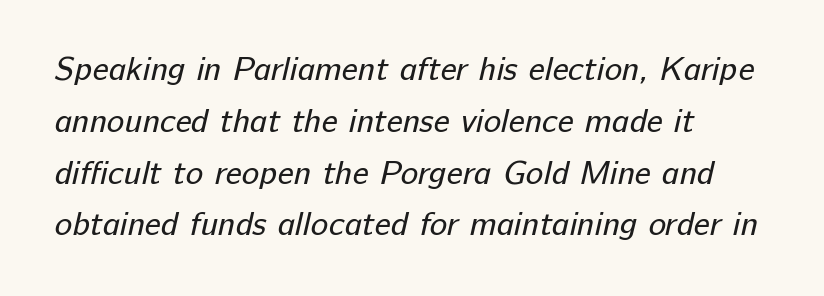
Q: Is the text bold? A: No.
Q: Is the typeface a serif or a sans-serif typeface? A: Sans-serif.
Q: Is the text underlined? A: No.
Q: How is the paragraph aligned? A: Left-aligned.
Q: Is the spacing between letters normal or unusually wide? A: Normal.
Q: Is the spacing between lines tight, normal or loose? A: Normal.
Q: Width (condensed, normal, or wide)? A: Normal.
Q: Stroke contrast? A: Low.
Q: x-height? A: Medium.
Q: Monospaced? A: No.
